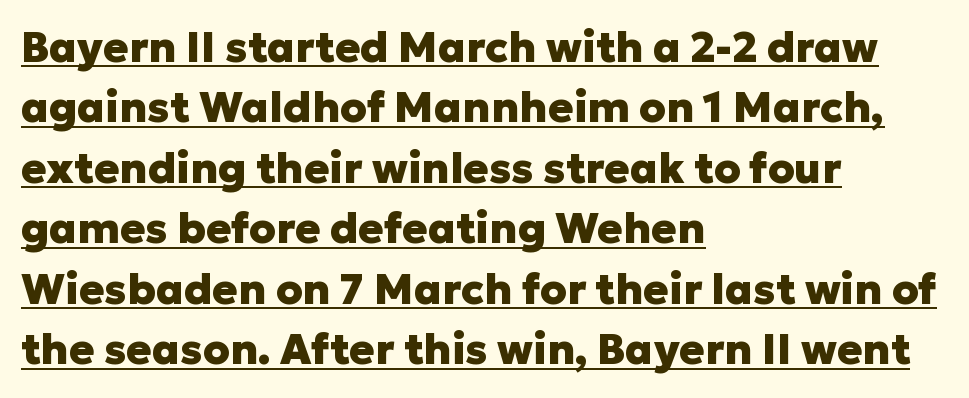
The image shows 42 px heavy sans-serif type, upright; set left-aligned, normal line spacing (1.44x), normal letter spacing, underlined; low stroke contrast and a medium x-height.
